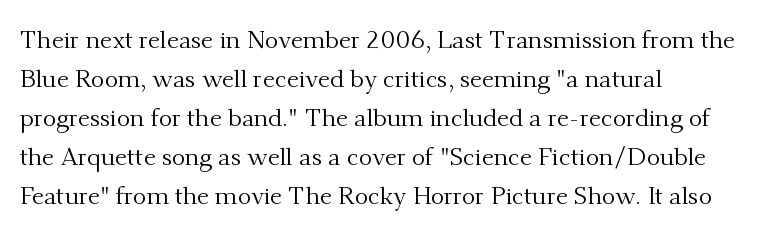
Q: Is the text bold? A: No.
Q: Is the text italic (slanted)? A: No, it is upright.
Q: Is the text underlined? A: No.
Q: How is the paragraph aligned? A: Left-aligned.
Q: Is the spacing between letters normal or unusually wide? A: Normal.
Q: Is the spacing between lines tight, normal or loose? A: Normal.
